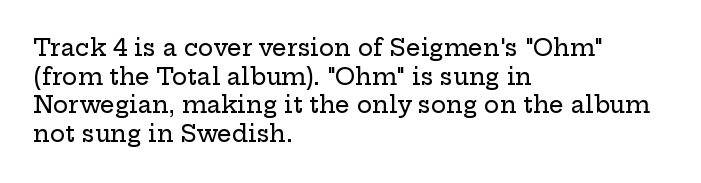
Q: Is the text italic (slanted)? A: No, it is upright.
Q: Is the text underlined? A: No.
Q: How is the paragraph aligned? A: Left-aligned.
Q: Is the spacing between letters normal or unusually wide? A: Normal.
Q: Is the spacing between lines tight, normal or loose? A: Normal.
